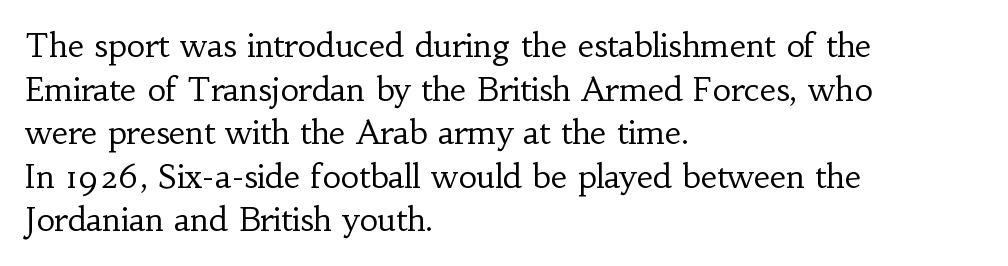
How are the letters spaced? Ordinarily, with no added tracking. The face used here is proportionally spaced, like ordinary book or web type. The passage is arranged the way most books set body copy — flush left. This is the regular roman posture of the typeface. Caption: face not bold, strokes unweighted.
